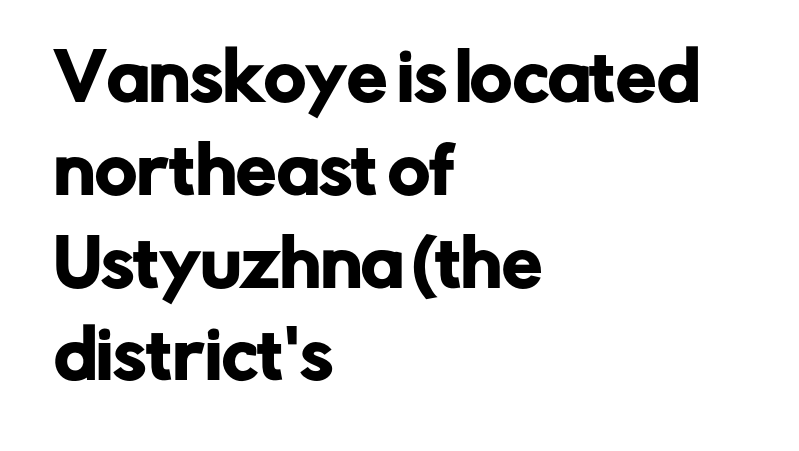
Between one letter and the next there's only the usual sliver of space. Every character sits straight up, as roman type does. The rag falls on the right side of this text block. Check under the words: just untouched page.
